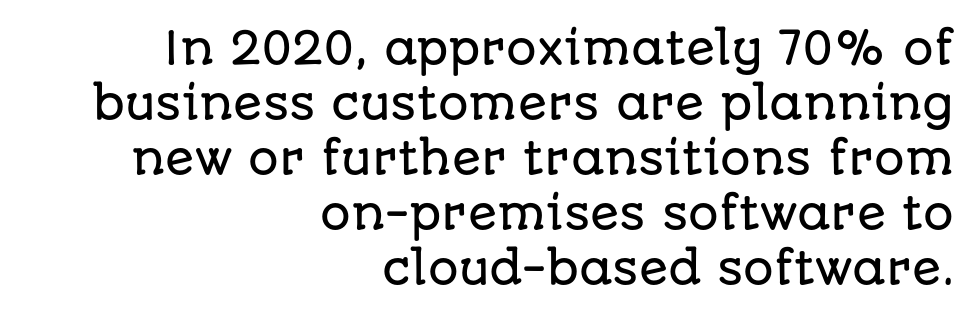
The image shows 43 px sans-serif type, upright; set right-aligned, normal line spacing (1.28x), normal letter spacing, not underlined; low stroke contrast and a large x-height.
